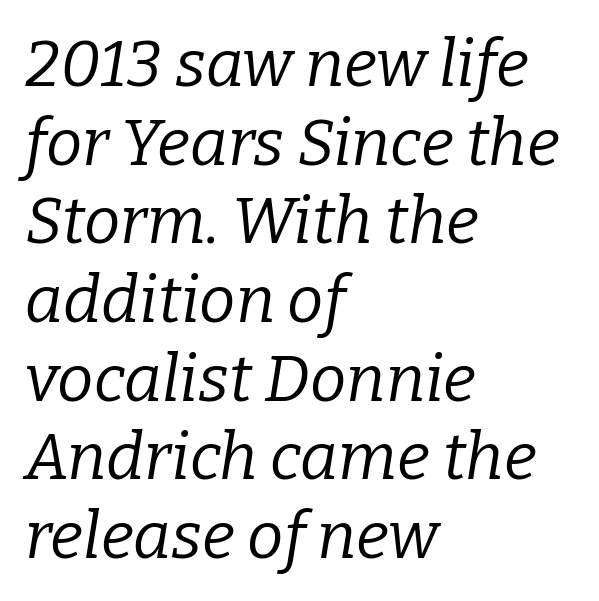
The image shows 65 px regular-weight serif type, italic (leaning right); set left-aligned, line spacing 1.21x, normal letter spacing, not underlined; low stroke contrast and a medium x-height.
